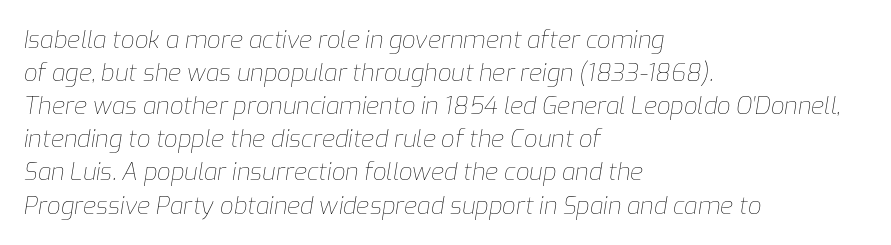
Is the type heavy? It reads as light-to-regular instead. Descenders are the only things crossing below the line. Is the type slanted? Yes — the strokes lean at a clear angle. This rendering uses left alignment, leaving the right contour irregular.
